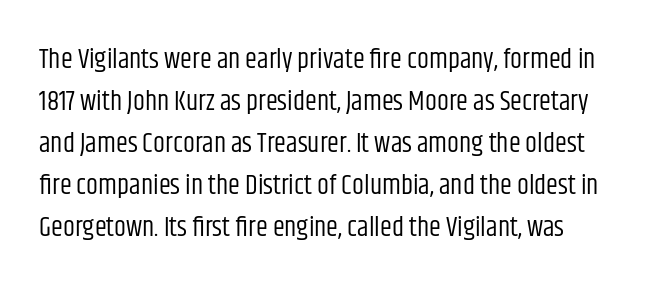
The words here are not underlined. No heavy texture on the line: the type isn't bold. Interline gaps are of average width in this sample. No extra tracking has been applied to these lines.
